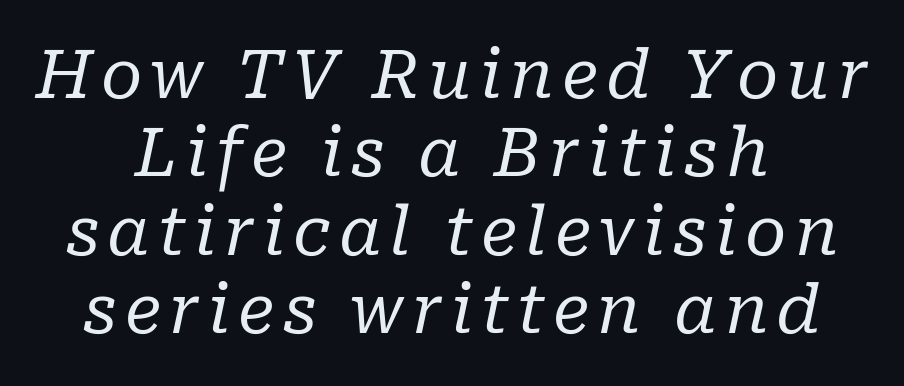
Q: Is the text bold? A: No.
Q: Is the text italic (slanted)? A: Yes, it leans right by about 10 degrees.
Q: Is the typeface a serif or a sans-serif typeface? A: Serif.
Q: Is the text underlined? A: No.
Q: How is the paragraph aligned? A: Centered.
Q: Width (condensed, normal, or wide)? A: Normal.
Q: Stroke contrast? A: Low.
Q: x-height? A: Medium.
Q: Monospaced? A: No.
